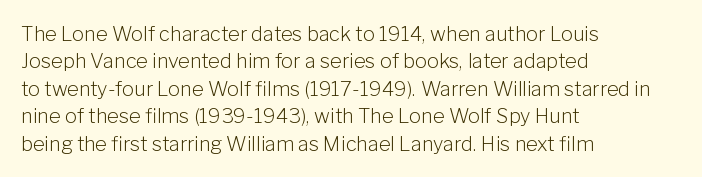
{"italic": "no", "bold": "no", "underline": "no", "align": "left", "line_spacing": "normal", "line_spacing_ratio": 1.37, "letter_spacing": "normal", "letter_spacing_em": 0.0, "glyph_px": 20}
